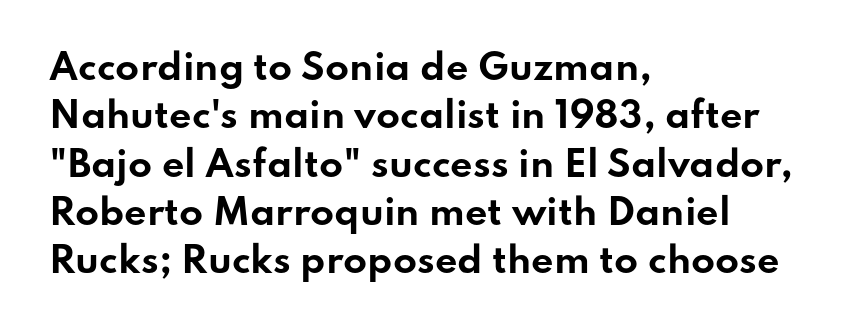
{"serif": "no", "italic": "no", "bold": "yes", "weight": "bold", "width": "wide", "stroke_contrast": "low", "x_height": "small", "monospaced": "no", "underline": "no", "align": "left", "line_spacing": "normal", "line_spacing_ratio": 1.38, "letter_spacing": "normal", "letter_spacing_em": 0.0, "glyph_px": 35}
